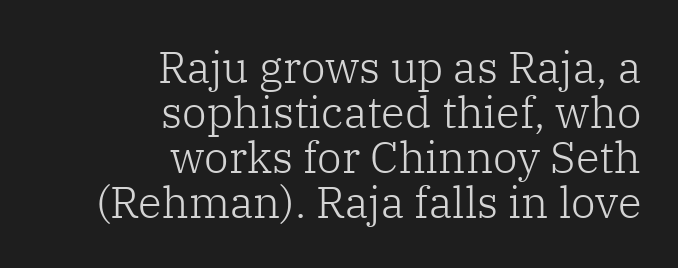
Q: Is the text bold? A: No.
Q: Is the text italic (slanted)? A: No, it is upright.
Q: Is the typeface a serif or a sans-serif typeface? A: Serif.
Q: Is the text underlined? A: No.
Q: How is the paragraph aligned? A: Right-aligned.
Q: Is the spacing between letters normal or unusually wide? A: Normal.
Q: Is the spacing between lines tight, normal or loose? A: Tight.
Q: Width (condensed, normal, or wide)? A: Normal.
Q: Stroke contrast? A: Low.
Q: x-height? A: Medium.
Q: Monospaced? A: No.
